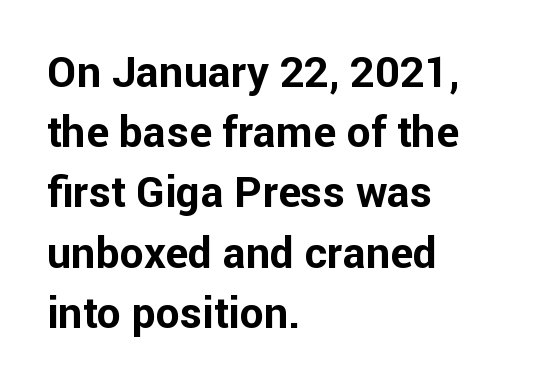
The image shows 43 px bold sans-serif type, upright; set left-aligned, normal line spacing (1.4x), normal letter spacing, not underlined; low stroke contrast and a medium x-height.
